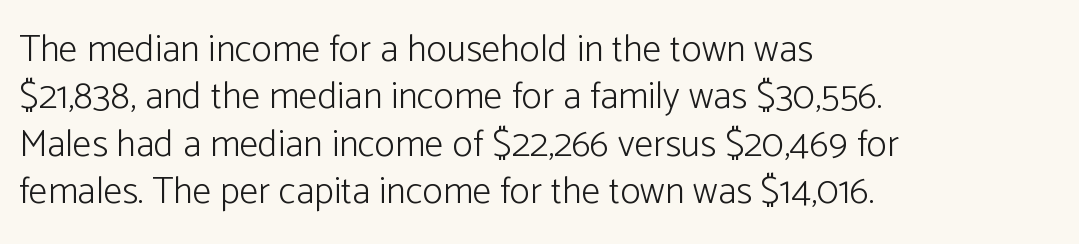
Ink coverage per letter is moderate at most. The face used here is proportionally spaced, like ordinary book or web type. Any mark beneath the type? The region is blank. Line beginnings align vertically; line endings do not. Nothing sits at the stroke ends, so this counts as sans-serif.
